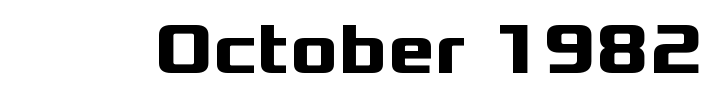
The image shows 72 px heavy, wide sans-serif type, upright; set normal letter spacing, not underlined; medium stroke contrast and a medium x-height.
